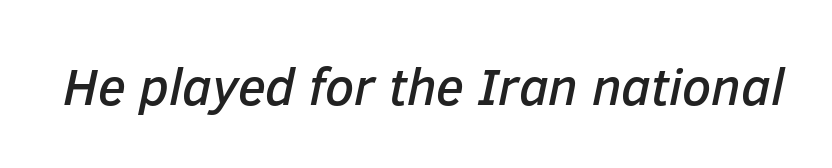
Q: Is the text italic (slanted)? A: Yes, it leans right by about 12 degrees.
Q: Is the text underlined? A: No.
Q: Is the spacing between letters normal or unusually wide? A: Normal.
Q: Width (condensed, normal, or wide)? A: Normal.
Q: Stroke contrast? A: Low.
Q: x-height? A: Medium.
Q: Monospaced? A: No.
